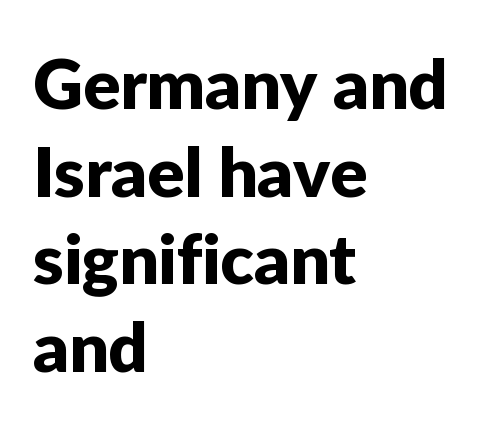
Q: Is the text italic (slanted)? A: No, it is upright.
Q: Is the typeface a serif or a sans-serif typeface? A: Sans-serif.
Q: Is the text underlined? A: No.
Q: How is the paragraph aligned? A: Left-aligned.
Q: Is the spacing between letters normal or unusually wide? A: Normal.
Q: Is the spacing between lines tight, normal or loose? A: Normal.
Q: Width (condensed, normal, or wide)? A: Normal.
Q: Stroke contrast? A: Low.
Q: x-height? A: Medium.
Q: Monospaced? A: No.
